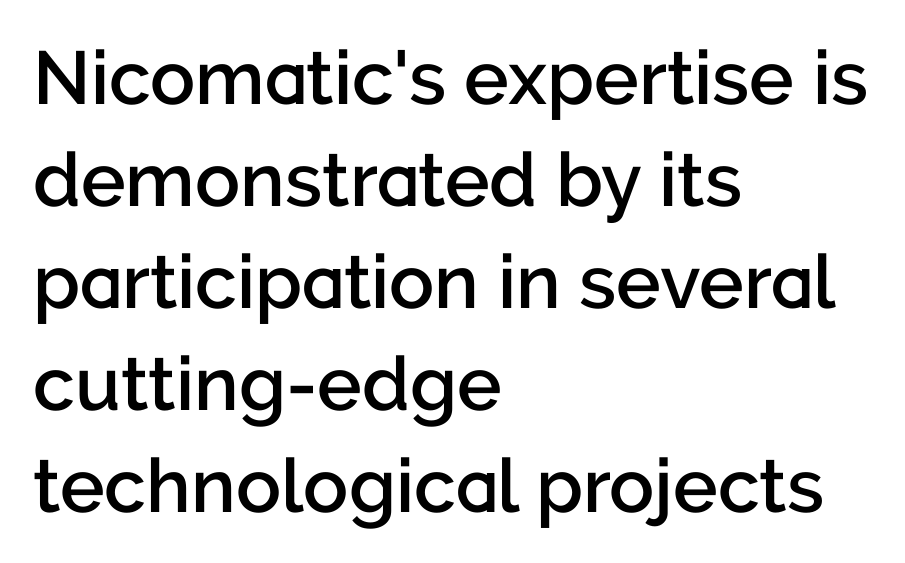
{"serif": "no", "italic": "no", "bold": "semi", "weight": "semibold", "width": "normal", "stroke_contrast": "low", "x_height": "medium", "monospaced": "no", "underline": "no", "align": "left", "line_spacing": "normal", "line_spacing_ratio": 1.36, "letter_spacing": "normal", "letter_spacing_em": 0.0, "glyph_px": 75}
